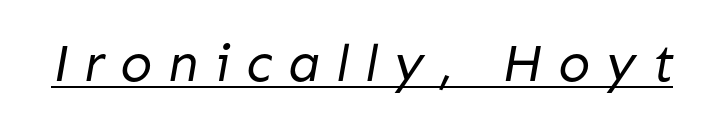
Q: Is the text bold? A: No.
Q: Is the typeface a serif or a sans-serif typeface? A: Sans-serif.
Q: Is the text underlined? A: Yes.
Q: Is the spacing between letters normal or unusually wide? A: Unusually wide.
Q: Width (condensed, normal, or wide)? A: Normal.
Q: Stroke contrast? A: Low.
Q: x-height? A: Medium.
Q: Monospaced? A: No.
